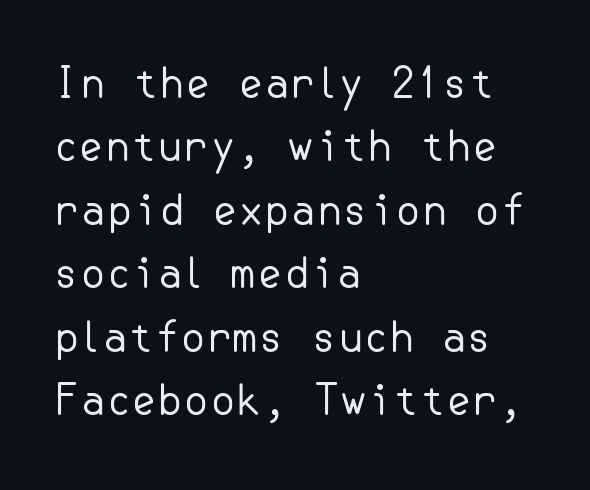
The image shows 42 px regular-weight sans-serif type, upright; set left-aligned, normal line spacing (1.51x), normal letter spacing, not underlined; low stroke contrast and a small x-height.
